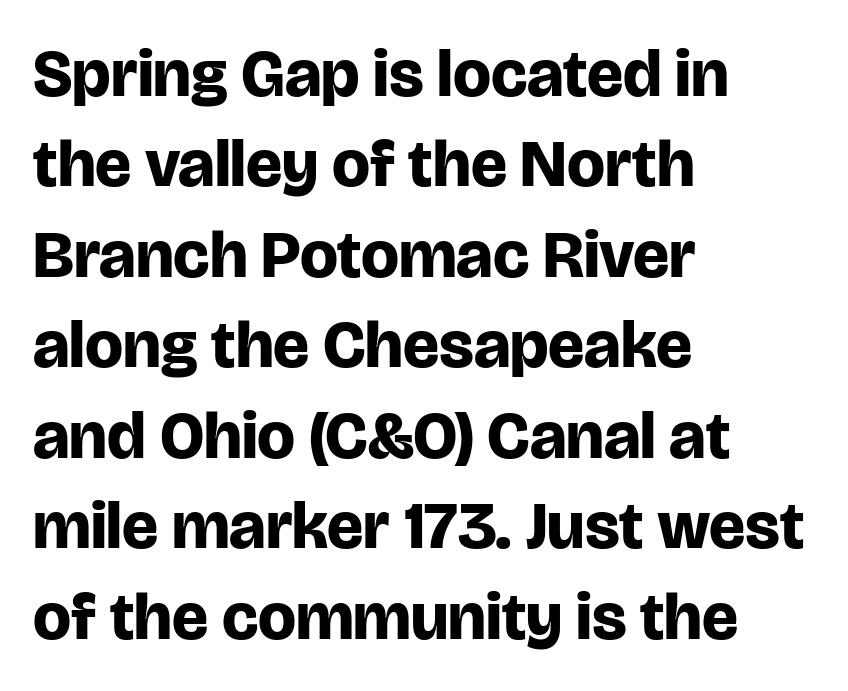
Q: Is the text bold? A: Yes.
Q: Is the text italic (slanted)? A: No, it is upright.
Q: Is the typeface a serif or a sans-serif typeface? A: Sans-serif.
Q: Is the text underlined? A: No.
Q: How is the paragraph aligned? A: Left-aligned.
Q: Is the spacing between letters normal or unusually wide? A: Normal.
Q: Is the spacing between lines tight, normal or loose? A: Normal.
Q: Width (condensed, normal, or wide)? A: Normal.
Q: Stroke contrast? A: Low.
Q: x-height? A: Large.
Q: Monospaced? A: No.
